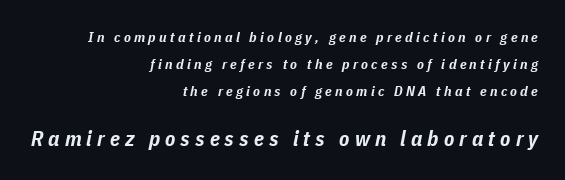
Reading down the block, your eye finds every line finishing at a fixed right position. Plain, unruled lines of type. Which chunk is bigger? The second one — the bottom block dwarfs the top. Plenty of ink on the page — the face is bold.
